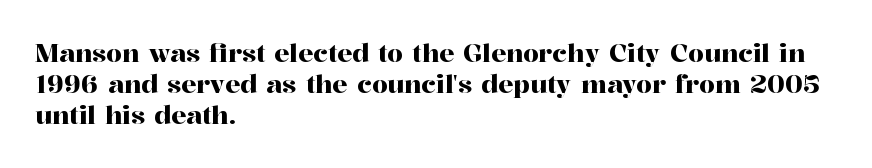
Q: Is the text italic (slanted)? A: No, it is upright.
Q: Is the text underlined? A: No.
Q: How is the paragraph aligned? A: Left-aligned.
Q: Is the spacing between letters normal or unusually wide? A: Normal.
Q: Is the spacing between lines tight, normal or loose? A: Normal.
